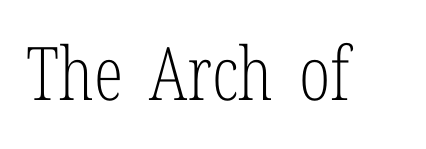
Q: Is the text bold? A: No.
Q: Is the text italic (slanted)? A: No, it is upright.
Q: Is the typeface a serif or a sans-serif typeface? A: Serif.
Q: Is the text underlined? A: No.
Q: Is the spacing between letters normal or unusually wide? A: Normal.
Q: Width (condensed, normal, or wide)? A: Condensed.
Q: Stroke contrast? A: Low.
Q: x-height? A: Medium.
Q: Monospaced? A: No.
